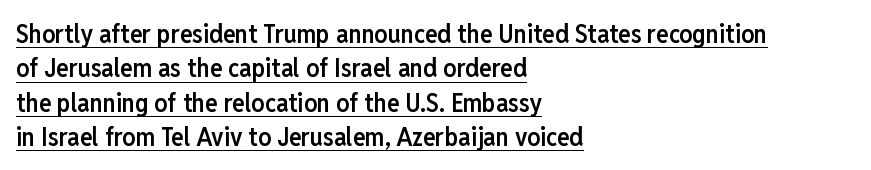
Words appear dense and cohesive because spacing is normal. I'd describe the lettering as semibold — firm but not a full bold. Whoever set this chose a conventional vertical rhythm. If you drew a line through each stem, it would be perfectly vertical.
